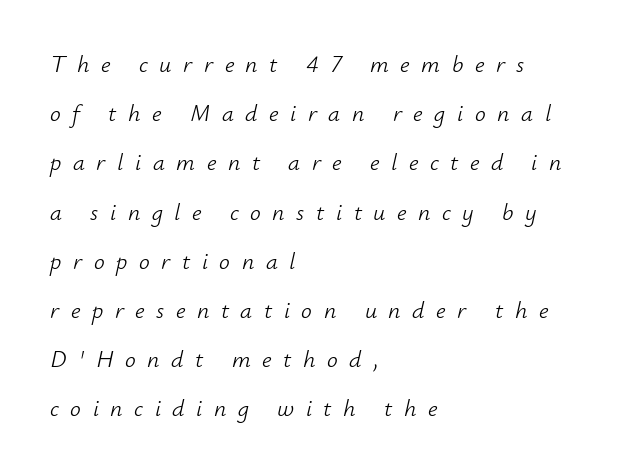
Characters are canted at an angle relative to the baseline's perpendicular. If you drew a ruler down the left edge, every line would touch it. A bare baseline throughout the passage. This rendering widens character spacing well past its baseline value.
